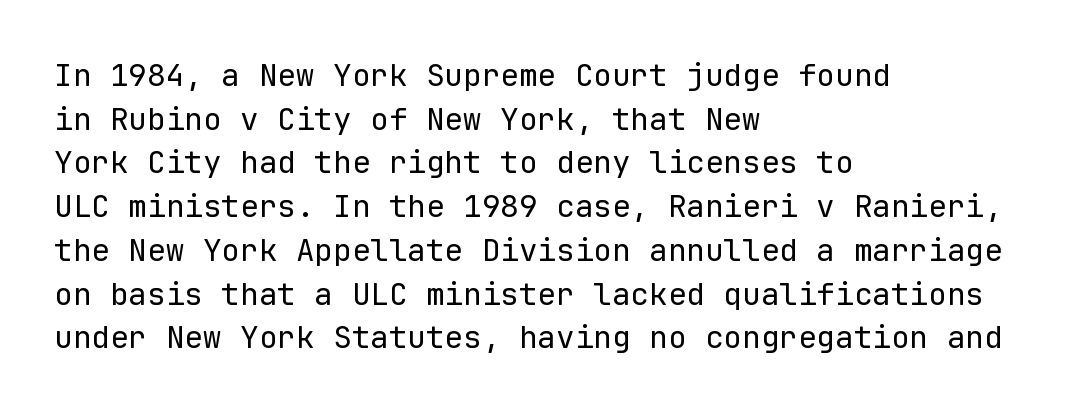
The image shows 31 px regular-weight sans-serif type, upright, monospaced; set left-aligned, normal line spacing (1.41x), normal letter spacing, not underlined; low stroke contrast and a medium x-height.
